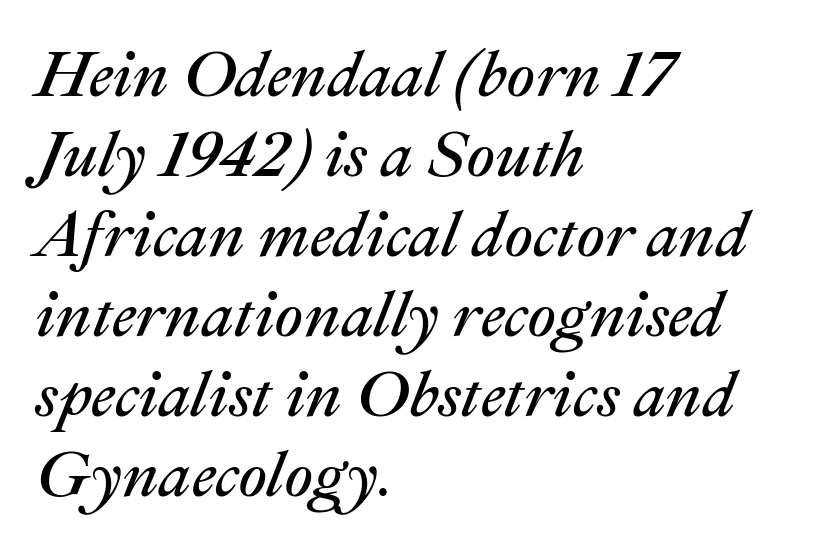
No word sits above an underline. Horizontally, the lines are justified to the leading edge only. Note the varied advance widths — an 'i' is clearly narrower than an 'm'. One glance says typical: line gaps are just what's usual.
